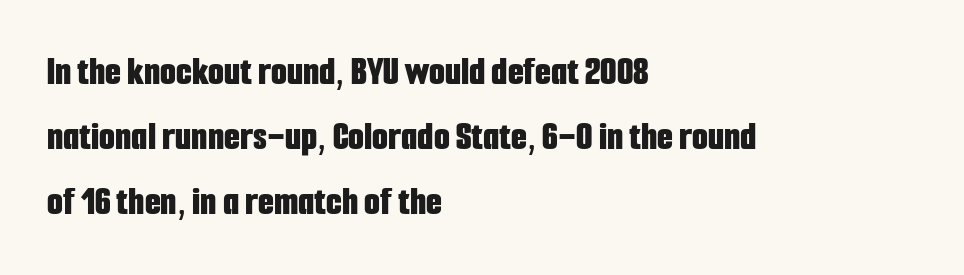
{"serif": "no", "italic": "no", "bold": "yes", "weight": "bold", "width": "condensed", "stroke_contrast": "low", "x_height": "medium", "monospaced": "no", "underline": "no", "align": "left", "line_spacing": "normal", "line_spacing_ratio": 1.59, "letter_spacing": "normal", "letter_spacing_em": 0.0, "glyph_px": 41}
